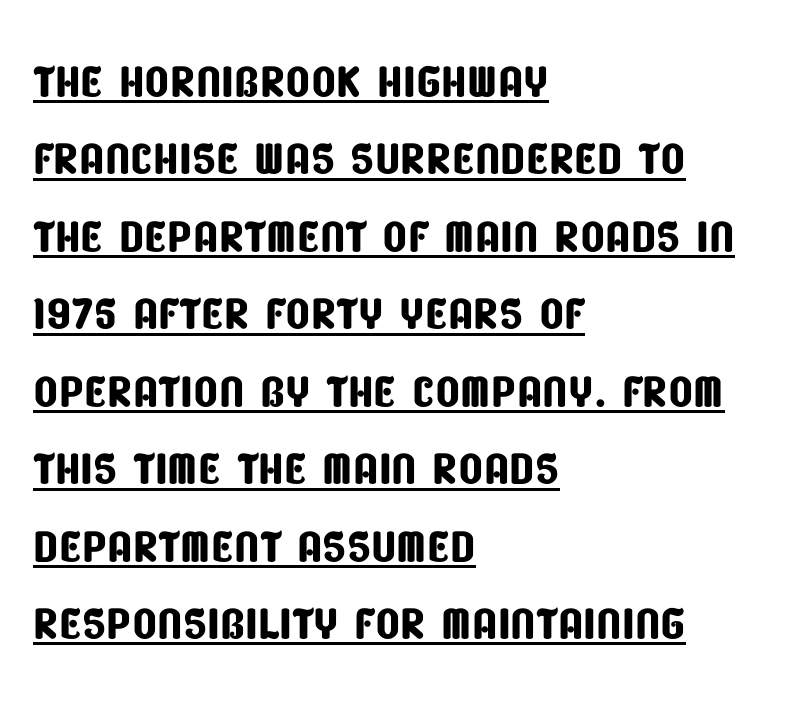
Q: Is the typeface a serif or a sans-serif typeface? A: Sans-serif.
Q: Is the text underlined? A: Yes.
Q: How is the paragraph aligned? A: Left-aligned.
Q: Is the spacing between letters normal or unusually wide? A: Normal.
Q: Width (condensed, normal, or wide)? A: Condensed.
Q: Stroke contrast? A: Low.
Q: x-height? A: Large.
Q: Monospaced? A: No.
